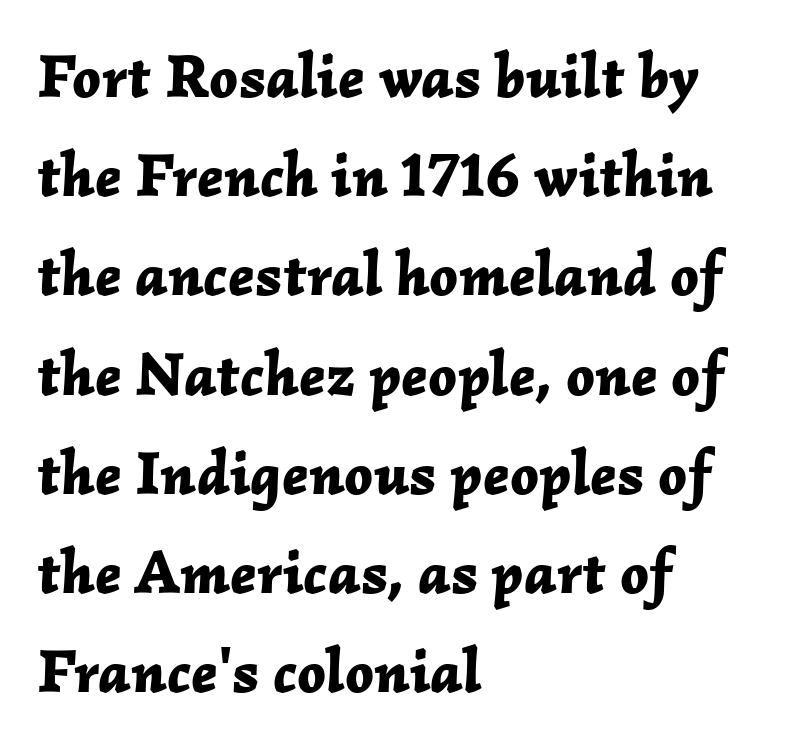
Q: Is the text bold? A: Yes.
Q: Is the text italic (slanted)? A: Yes, it leans right by about 2 degrees.
Q: Is the text underlined? A: No.
Q: How is the paragraph aligned? A: Left-aligned.
Q: Is the spacing between letters normal or unusually wide? A: Normal.
Q: Is the spacing between lines tight, normal or loose? A: Normal.
Q: Width (condensed, normal, or wide)? A: Normal.
Q: Stroke contrast? A: Low.
Q: x-height? A: Medium.
Q: Monospaced? A: No.
